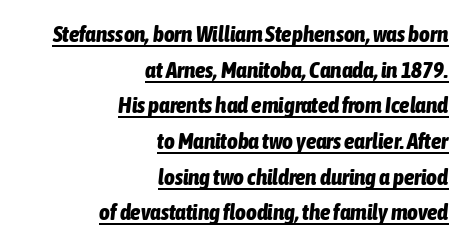
Emphasis is given by a line drawn under the lettering. Baseline-to-baseline distance is the conventional proportion of letter height. The lines in this sample share a right terminus and differ only in where they begin. A typesetter would call this zero additional tracking. The characters look thick and weighty, a clear bold. Italic: yes, the glyphs are oblique.
